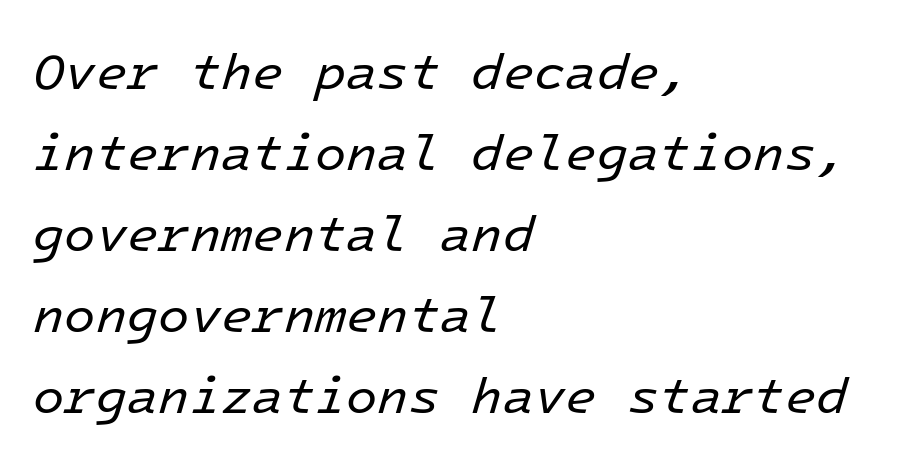
The image shows 51 px regular-weight type, italic (leaning right), monospaced; set left-aligned, normal line spacing (1.59x), normal letter spacing, not underlined; low stroke contrast and a medium x-height.
